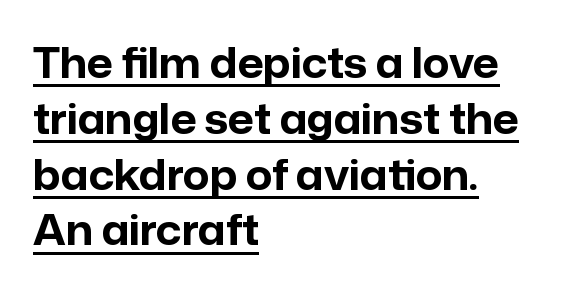
The image shows 41 px bold sans-serif type, upright; set left-aligned, normal line spacing (1.36x), normal letter spacing, underlined; low stroke contrast and a medium x-height.
